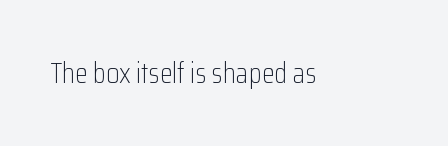
Do the characters align in a grid? No, the font is proportional. The specimen reads as upright at a glance. The tracking reads as untouched default to a designer's eye. Serifs: no, the terminals of the letterforms are clean. Stems and bowls with no extra thickness — not bold.
